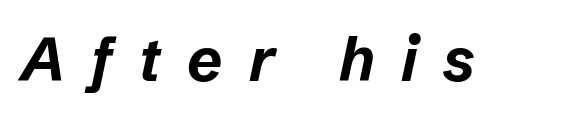
Q: Is the text bold? A: Yes.
Q: Is the text italic (slanted)? A: Yes, it leans right by about 12 degrees.
Q: Is the text underlined? A: No.
Q: Is the spacing between letters normal or unusually wide? A: Unusually wide.
Q: Width (condensed, normal, or wide)? A: Normal.
Q: Stroke contrast? A: Low.
Q: x-height? A: Medium.
Q: Monospaced? A: No.
